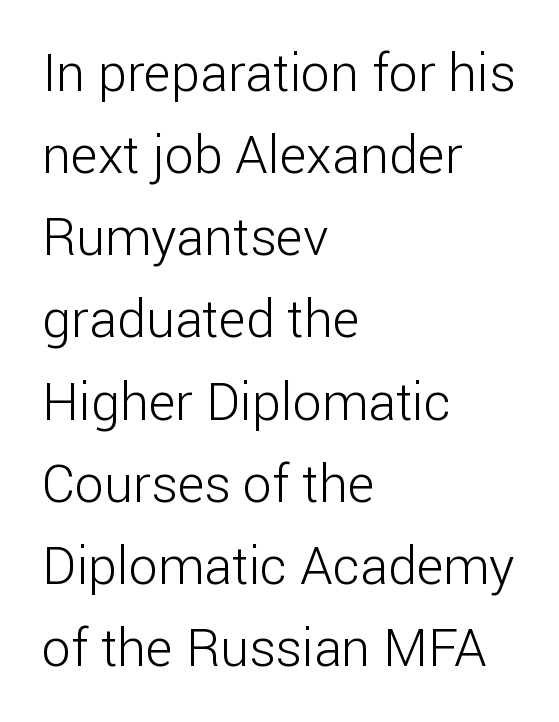
Q: Is the text bold? A: No.
Q: Is the text italic (slanted)? A: No, it is upright.
Q: Is the typeface a serif or a sans-serif typeface? A: Sans-serif.
Q: Is the text underlined? A: No.
Q: How is the paragraph aligned? A: Left-aligned.
Q: Is the spacing between letters normal or unusually wide? A: Normal.
Q: Is the spacing between lines tight, normal or loose? A: Normal.
Q: Width (condensed, normal, or wide)? A: Normal.
Q: Stroke contrast? A: Low.
Q: x-height? A: Medium.
Q: Monospaced? A: No.
